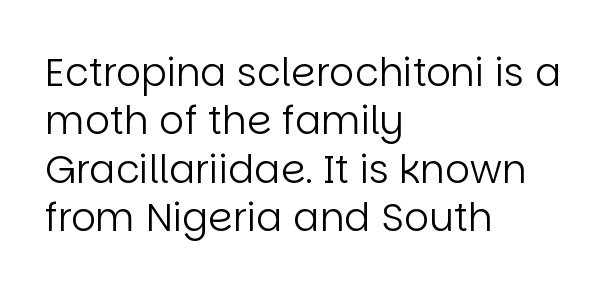
The image shows 39 px regular-weight sans-serif type, upright; set left-aligned, line spacing 1.24x, normal letter spacing, not underlined; low stroke contrast and a large x-height.
